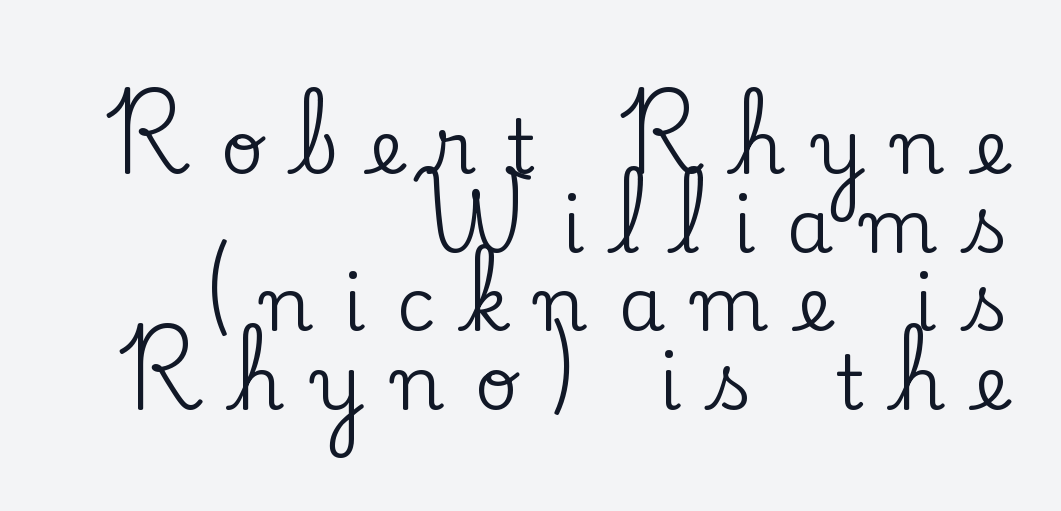
{"serif": "yes", "italic": "no", "width": "normal", "stroke_contrast": "low", "x_height": "small", "monospaced": "no", "underline": "no", "align": "right", "line_spacing": "tight", "line_spacing_ratio": 1.05, "letter_spacing": "wide", "letter_spacing_em": 0.4, "glyph_px": 75}
